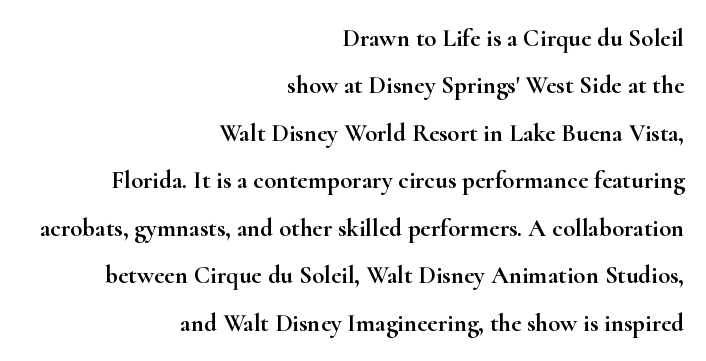
Q: Is the text italic (slanted)? A: No, it is upright.
Q: Is the text underlined? A: No.
Q: How is the paragraph aligned? A: Right-aligned.
Q: Is the spacing between letters normal or unusually wide? A: Normal.
Q: Is the spacing between lines tight, normal or loose? A: Loose.
